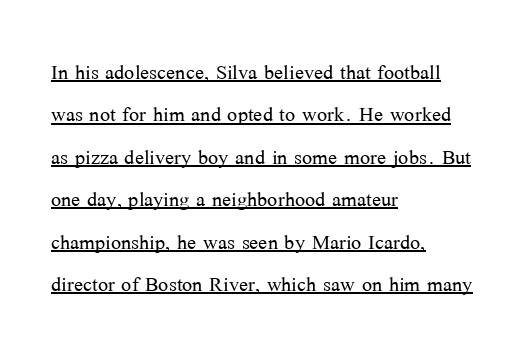
Short note: letters normally spaced. Vertical stems look standard width or narrower in stroke. Alignment: flush left. Every stem runs plumb, perpendicular to the baseline.
